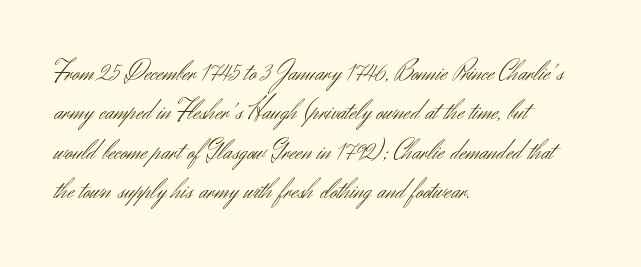
Q: Is the text bold? A: No.
Q: Is the text italic (slanted)? A: Yes.
Q: Is the typeface a serif or a sans-serif typeface? A: Sans-serif.
Q: Is the text underlined? A: No.
Q: How is the paragraph aligned? A: Left-aligned.
Q: Is the spacing between letters normal or unusually wide? A: Normal.
Q: Is the spacing between lines tight, normal or loose? A: Normal.
Q: Width (condensed, normal, or wide)? A: Normal.
Q: Stroke contrast? A: Medium.
Q: x-height? A: Small.
Q: Monospaced? A: No.
